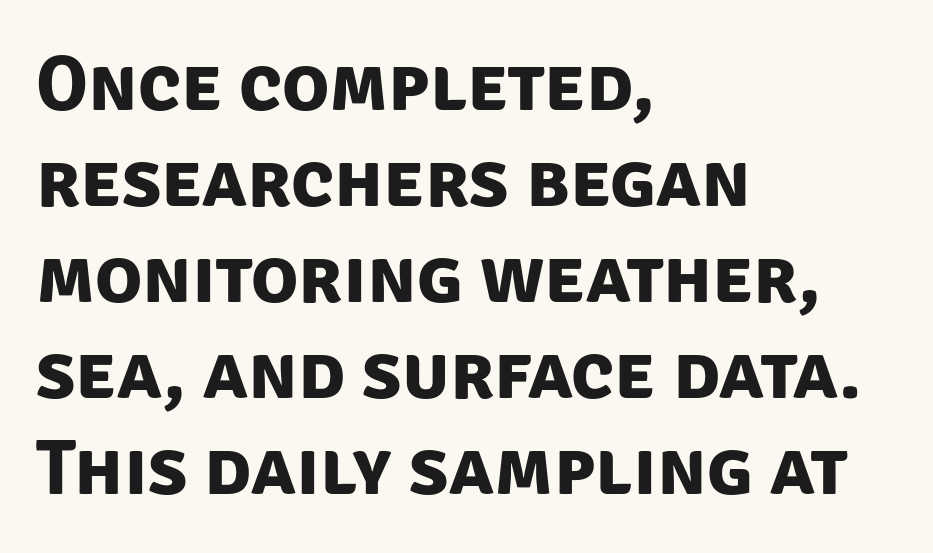
Letters rest on an invisible, unmarked baseline. Caption: standard tracking, unaltered. You'd pick this weight for a headline — it's a proper bold. What kind of face is this? One without serifs — a sans.
